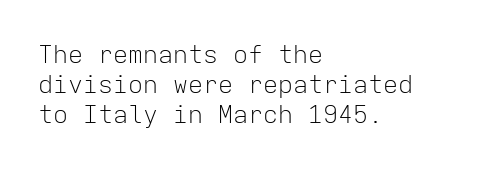
Q: Is the text bold? A: No.
Q: Is the text italic (slanted)? A: No, it is upright.
Q: Is the text underlined? A: No.
Q: How is the paragraph aligned? A: Left-aligned.
Q: Is the spacing between letters normal or unusually wide? A: Normal.
